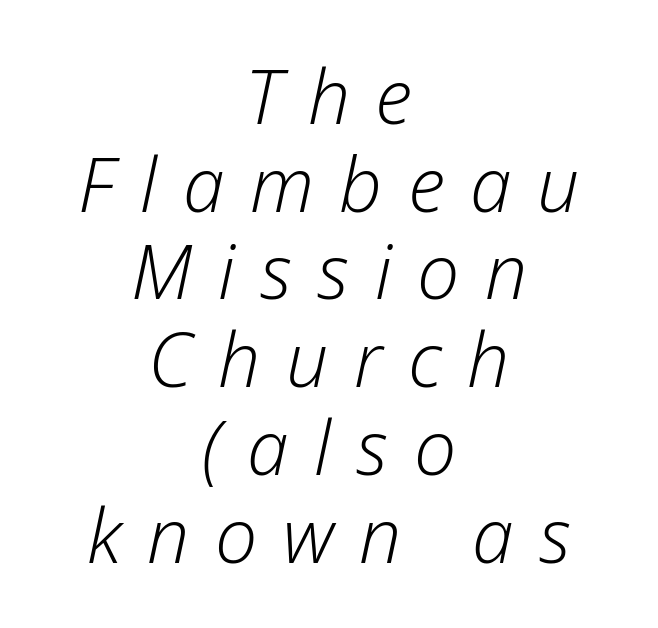
If you drew a line through each stem, it would be angled. Every row of glyphs is offset so its center matches the block's center. Here the glyphs are tracked loosely, breaking word shapes into spaced letters. Is this a heavy cut? Hardly; it is regular or lighter.
